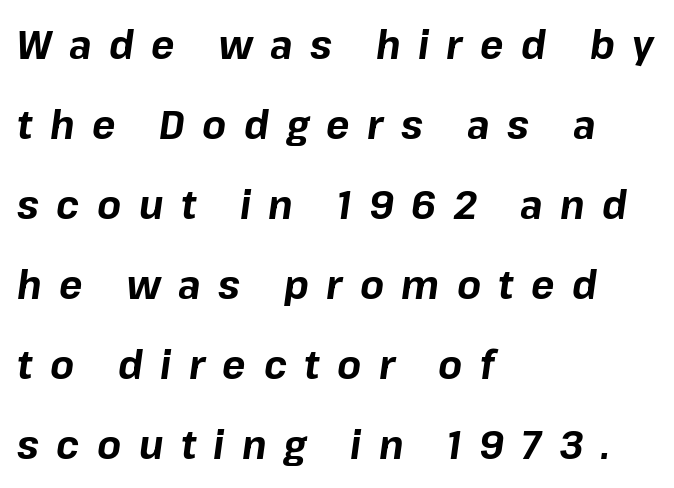
The image shows 39 px bold type, italic (leaning right); set left-aligned, loose line spacing (2.05x), unusually wide letter spacing (+0.45 em), not underlined; low stroke contrast and a medium x-height.
